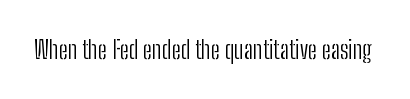
Q: Is the text bold? A: No.
Q: Is the text italic (slanted)? A: No, it is upright.
Q: Is the text underlined? A: No.
Q: Is the spacing between letters normal or unusually wide? A: Normal.
